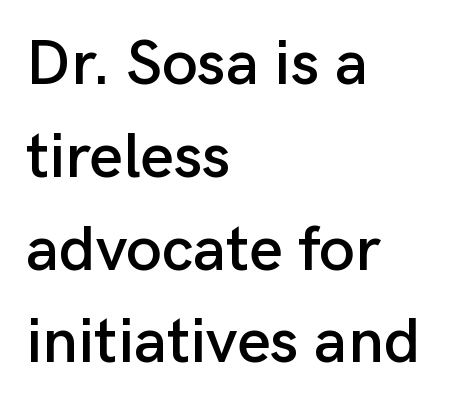
Between one letter and the next there's only the usual sliver of space. Every character sits straight up, as roman type does. The rag falls on the right side of this text block. Check under the words: just untouched page.
